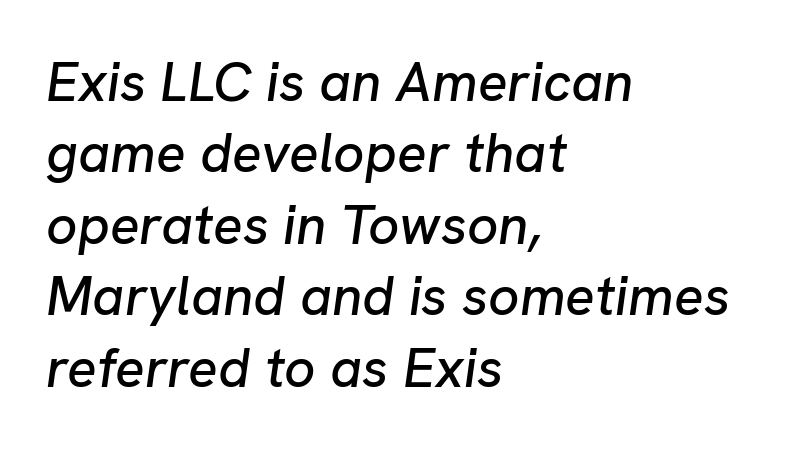
{"italic": "yes", "lean": "right", "slant_degrees": 8, "width": "normal", "stroke_contrast": "low", "x_height": "medium", "monospaced": "no", "underline": "no", "align": "left", "line_spacing": "normal", "line_spacing_ratio": 1.3, "letter_spacing": "normal", "letter_spacing_em": 0.0, "glyph_px": 55}
